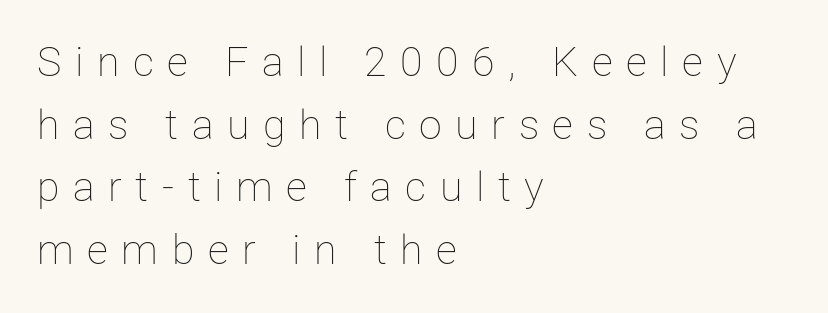
The image shows 41 px thin type, upright; set left-aligned, normal line spacing (1.53x), unusually wide letter spacing (+0.33 em), not underlined; low stroke contrast and a medium x-height.
